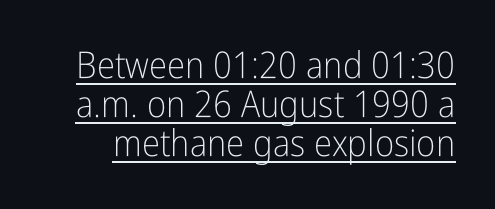
Q: Is the text bold? A: No.
Q: Is the text italic (slanted)? A: No, it is upright.
Q: Is the typeface a serif or a sans-serif typeface? A: Sans-serif.
Q: Is the text underlined? A: Yes.
Q: Is the spacing between letters normal or unusually wide? A: Normal.
Q: Is the spacing between lines tight, normal or loose? A: Tight.
Q: Width (condensed, normal, or wide)? A: Condensed.
Q: Stroke contrast? A: Low.
Q: x-height? A: Medium.
Q: Monospaced? A: No.
